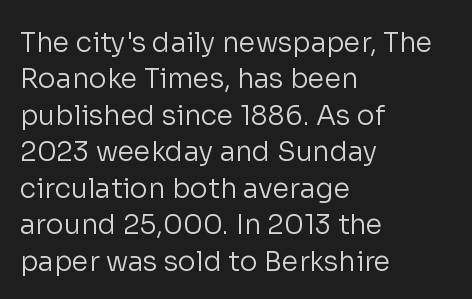
Q: Is the text bold? A: No.
Q: Is the text italic (slanted)? A: No, it is upright.
Q: Is the text underlined? A: No.
Q: How is the paragraph aligned? A: Left-aligned.
Q: Is the spacing between letters normal or unusually wide? A: Normal.
Q: Is the spacing between lines tight, normal or loose? A: Normal.
